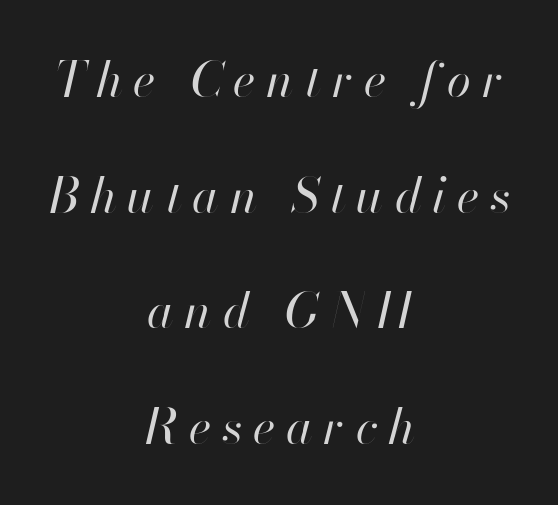
{"italic": "yes", "lean": "right", "slant_degrees": 13, "bold": "no", "weight": "regular", "width": "normal", "stroke_contrast": "high", "x_height": "small", "monospaced": "no", "underline": "no", "align": "center", "line_spacing": "loose", "line_spacing_ratio": 2.36, "letter_spacing": "wide", "letter_spacing_em": 0.22, "glyph_px": 49}
